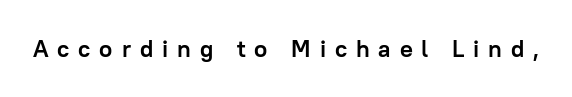
The image shows 24 px bold type, upright; set unusually wide letter spacing (+0.37 em), not underlined.
